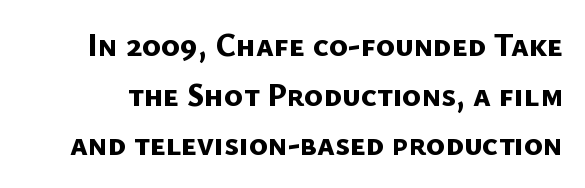
{"serif": "no", "bold": "yes", "weight": "bold", "width": "normal", "stroke_contrast": "low", "x_height": "medium", "monospaced": "no", "underline": "no", "line_spacing": "normal", "line_spacing_ratio": 1.55, "letter_spacing": "normal", "letter_spacing_em": 0.0, "glyph_px": 32}
